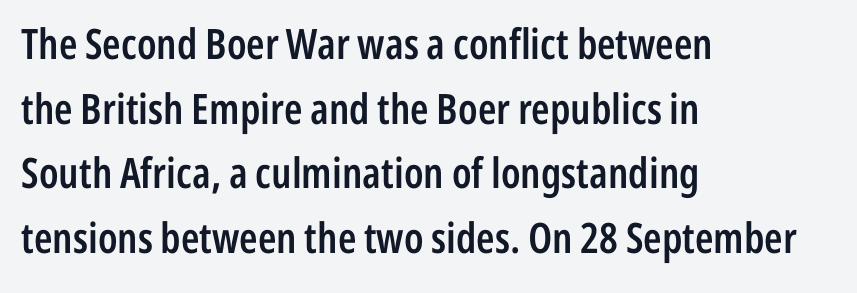
Q: Is the text bold? A: Semi-bold.
Q: Is the text italic (slanted)? A: No, it is upright.
Q: Is the typeface a serif or a sans-serif typeface? A: Sans-serif.
Q: Is the text underlined? A: No.
Q: How is the paragraph aligned? A: Left-aligned.
Q: Is the spacing between letters normal or unusually wide? A: Normal.
Q: Is the spacing between lines tight, normal or loose? A: Normal.
Q: Width (condensed, normal, or wide)? A: Condensed.
Q: Stroke contrast? A: Low.
Q: x-height? A: Medium.
Q: Monospaced? A: No.
